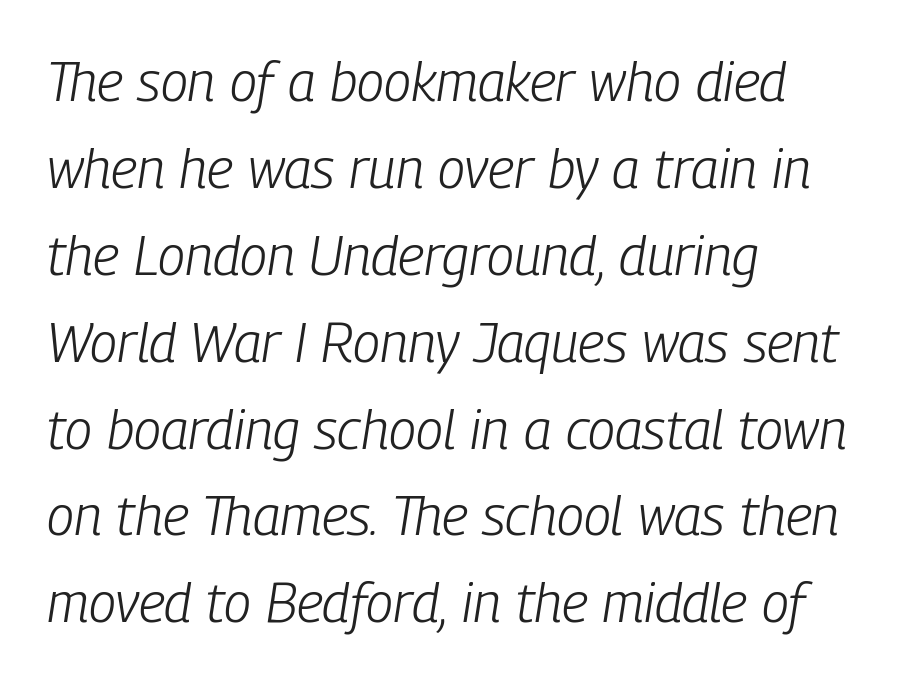
{"italic": "yes", "lean": "right", "slant_degrees": 9, "bold": "no", "weight": "light", "width": "condensed", "stroke_contrast": "low", "x_height": "medium", "monospaced": "no", "underline": "no", "align": "left", "line_spacing": "normal", "line_spacing_ratio": 1.58, "letter_spacing": "normal", "letter_spacing_em": 0.0, "glyph_px": 55}
